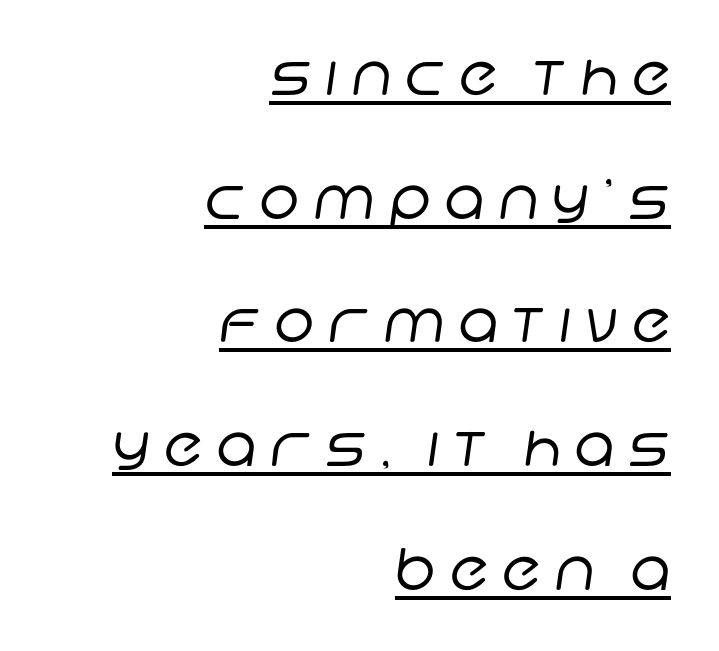
One glance says open: line gaps are wider than usual. This rendering features underlined lettering. Regarding serifs, this sample does without them. Line ends are locked; line starts wander. Glyph-to-glyph distance is far greater than everyday printed text.
